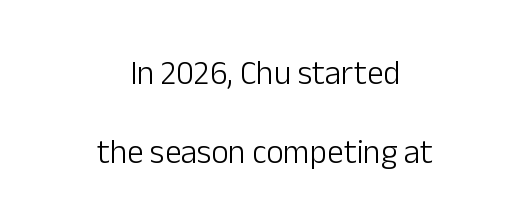
The image shows 33 px light sans-serif type, upright; set centered, loose line spacing (2.38x), normal letter spacing, not underlined; low stroke contrast and a medium x-height.
